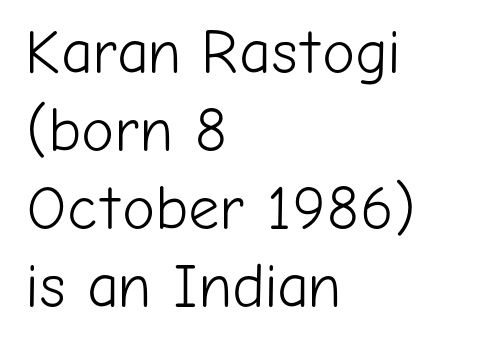
Short note: letters normally spaced. The lines sit at an ordinary, default distance from one another. Is this a fixed-width face? No — the glyphs have proportional, varying widths. Heaviness? Minimal to ordinary, like unemphasized prose. The space directly below the letters is spotless.
